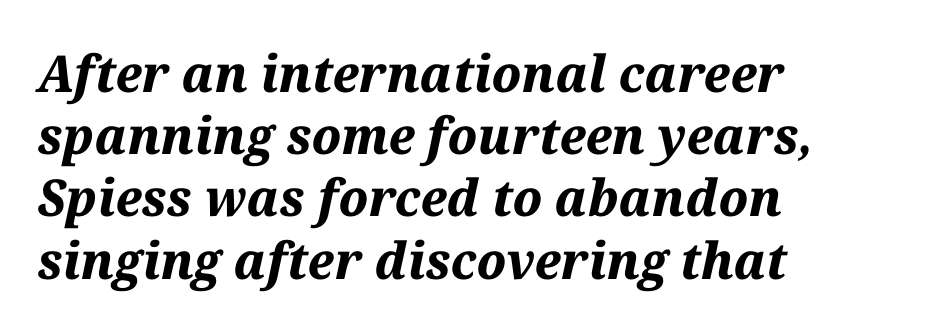
Q: Is the text bold? A: Yes.
Q: Is the text italic (slanted)? A: Yes, it leans right by about 12 degrees.
Q: Is the text underlined? A: No.
Q: How is the paragraph aligned? A: Left-aligned.
Q: Is the spacing between letters normal or unusually wide? A: Normal.
Q: Width (condensed, normal, or wide)? A: Normal.
Q: Stroke contrast? A: Medium.
Q: x-height? A: Medium.
Q: Monospaced? A: No.
